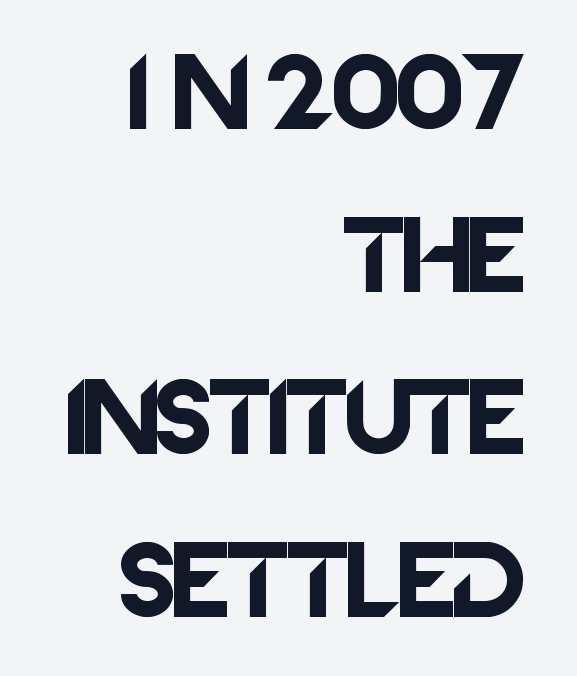
Q: Is the text italic (slanted)? A: No, it is upright.
Q: Is the typeface a serif or a sans-serif typeface? A: Sans-serif.
Q: Is the text underlined? A: No.
Q: How is the paragraph aligned? A: Right-aligned.
Q: Is the spacing between letters normal or unusually wide? A: Normal.
Q: Is the spacing between lines tight, normal or loose? A: Loose.
Q: Width (condensed, normal, or wide)? A: Normal.
Q: Stroke contrast? A: Low.
Q: x-height? A: Large.
Q: Monospaced? A: No.
